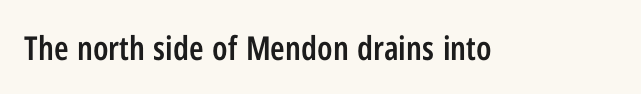
A typesetter would call this proportional, since set widths differ per character. This rendering employs a face without finishing strokes, i.e., a sans-serif. Nobody drew a line under any word here. Unlike italic type, these characters show no tilt at all. Does the weight exceed regular? Yes, but only to semibold.
